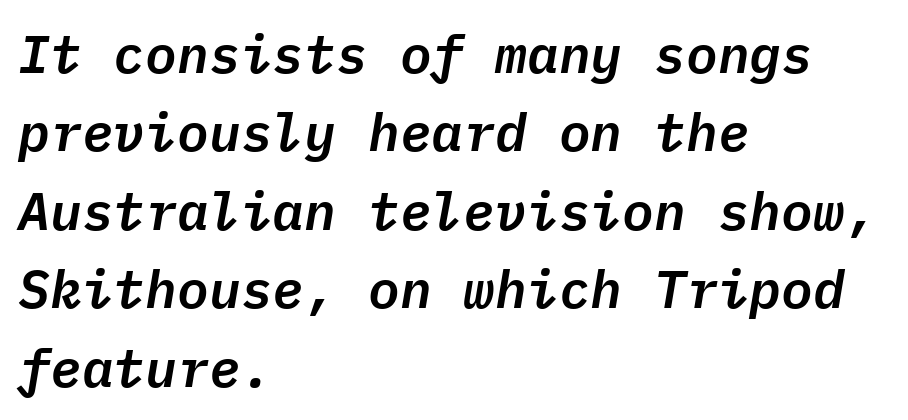
{"italic": "yes", "lean": "right", "slant_degrees": 9, "width": "normal", "stroke_contrast": "low", "x_height": "medium", "monospaced": "yes", "underline": "no", "align": "left", "line_spacing": "normal", "line_spacing_ratio": 1.48, "letter_spacing": "normal", "letter_spacing_em": 0.0, "glyph_px": 53}
